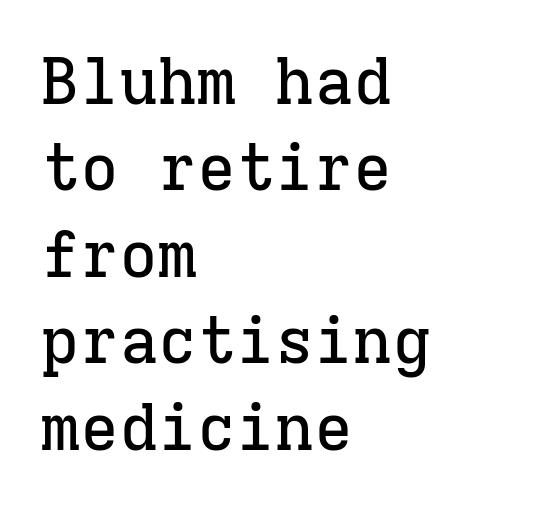
The image shows 65 px serif type, upright, monospaced; set left-aligned, normal line spacing (1.33x), normal letter spacing, not underlined; low stroke contrast and a medium x-height.
